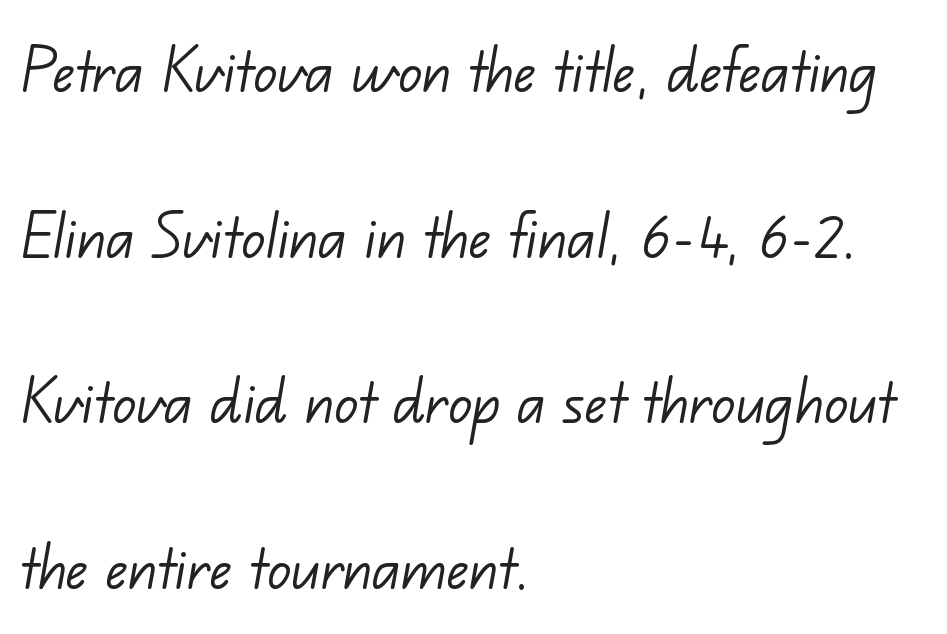
Q: Is the text bold? A: No.
Q: Is the typeface a serif or a sans-serif typeface? A: Sans-serif.
Q: Is the text underlined? A: No.
Q: How is the paragraph aligned? A: Left-aligned.
Q: Is the spacing between letters normal or unusually wide? A: Normal.
Q: Is the spacing between lines tight, normal or loose? A: Loose.
Q: Width (condensed, normal, or wide)? A: Normal.
Q: Stroke contrast? A: Low.
Q: x-height? A: Small.
Q: Monospaced? A: No.
